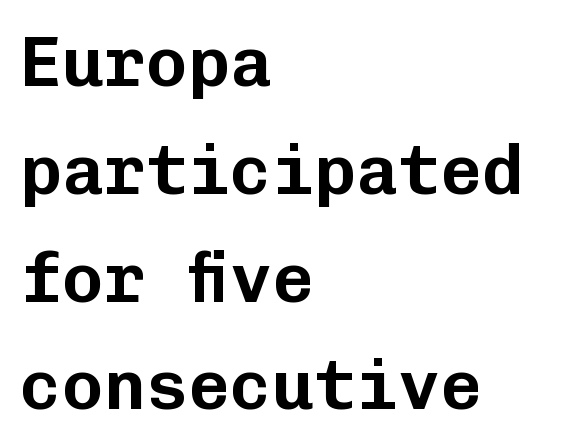
{"serif": "no", "italic": "no", "width": "normal", "stroke_contrast": "low", "x_height": "medium", "monospaced": "yes", "underline": "no", "align": "left", "line_spacing": "normal", "line_spacing_ratio": 1.54, "letter_spacing": "normal", "letter_spacing_em": 0.0, "glyph_px": 70}
